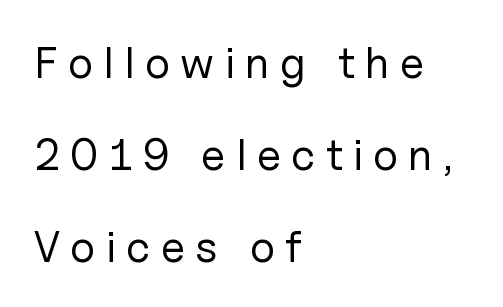
The image shows 44 px regular-weight sans-serif type, upright; set left-aligned, loose line spacing (2.09x), unusually wide letter spacing (+0.24 em), not underlined; low stroke contrast and a medium x-height.
